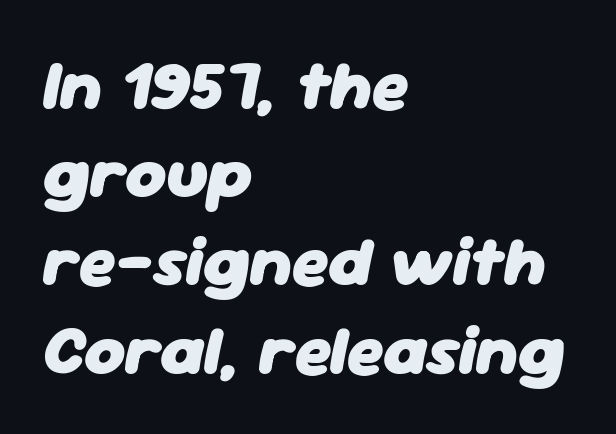
{"italic": "yes", "lean": "right", "slant_degrees": 11, "bold": "yes", "weight": "heavy", "width": "normal", "stroke_contrast": "low", "x_height": "medium", "monospaced": "no", "underline": "no", "align": "left", "line_spacing": "normal", "line_spacing_ratio": 1.26, "letter_spacing": "normal", "letter_spacing_em": 0.0, "glyph_px": 70}
